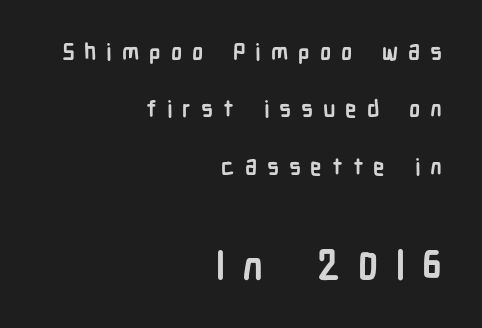
{"serif": "no", "italic": "no", "bold": "yes", "weight": "semibold", "width": "condensed", "stroke_contrast": "low", "x_height": "medium", "monospaced": "no", "underline": "no", "align": "right", "line_spacing": "loose", "line_spacing_ratio": 2.5, "letter_spacing": "wide", "letter_spacing_em": 0.43, "larger_block": "second", "size_ratio": 1.78, "glyph_px": 41}
